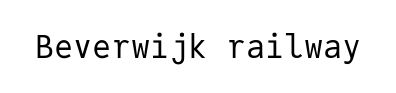
Weight class: somewhere from thin through regular. Tall strokes in this sample are plumb rather than angled. What kind of face is this? One without serifs — a sans. Spacing verdict: monospaced, one width for all characters. The space beneath each line is pristine and unruled.
